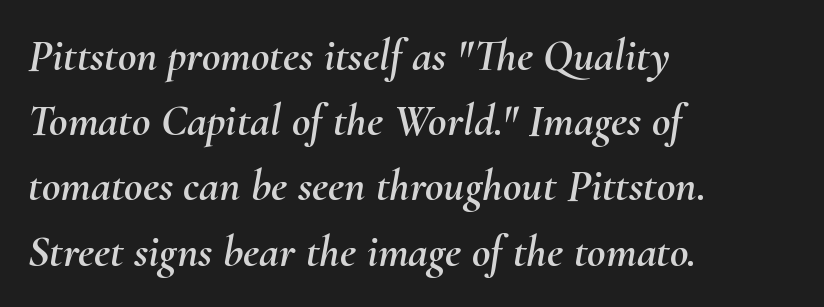
The image shows 45 px text type, italic (leaning right); set left-aligned, normal line spacing (1.45x), normal letter spacing, not underlined; medium stroke contrast and a small x-height.
